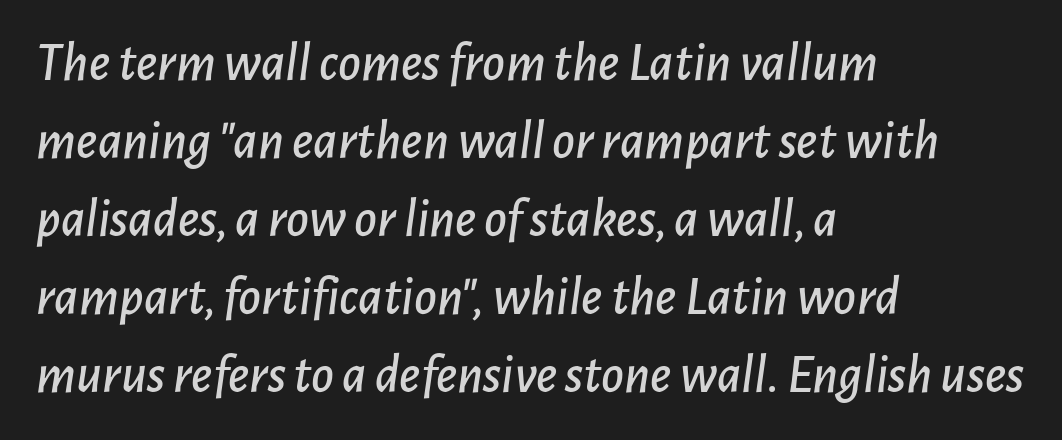
The image shows 55 px text type, italic (leaning right); set left-aligned, normal line spacing (1.42x), normal letter spacing, not underlined; low stroke contrast and a medium x-height.
